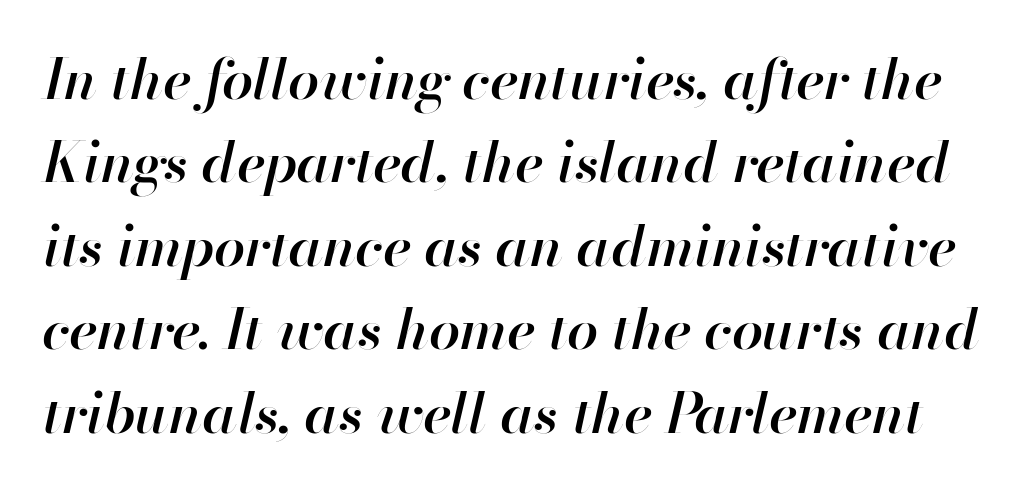
This sample has the flowing, uneven cadence of proportional lettering. Weight: semibold (demi). The passage shown stacks its lines at a standard gap. The area under the type is left untouched. Caption: standard tracking, unaltered. Is the type slanted? Yes — the strokes lean at a clear angle.
